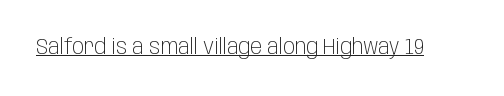
Q: Is the text bold? A: No.
Q: Is the text italic (slanted)? A: No, it is upright.
Q: Is the text underlined? A: Yes.
Q: Is the spacing between letters normal or unusually wide? A: Normal.
